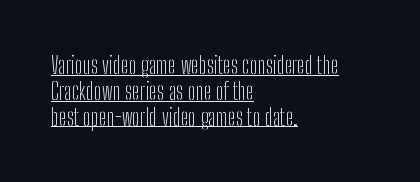
On a weight scale, this lands at 450 or below. Baseline-to-baseline distance is barely more than the letter height. Ascenders rise straight up at ninety degrees. Honestly, the letter spacing is just normal — you wouldn't notice it. Quick note: underline on. The paragraph has a hard left edge and a soft right edge.
